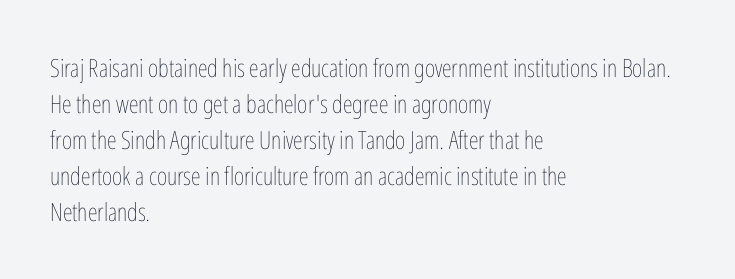
The rendering anchors every line to the left-hand side. Words appear dense and cohesive because spacing is normal. Does the leading feel generous? No, just average. A quiet, ordinary-to-light weight characterises the typeface.
